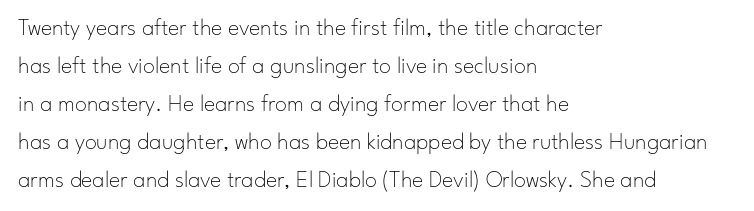
Caption: standard tracking, unaltered. How would I describe the line gaps? Plain and ordinary. Notice how the stems are strictly vertical — no italics here. The typeface has the unassuming heft of standard copy or less. The lines are quadded left.
